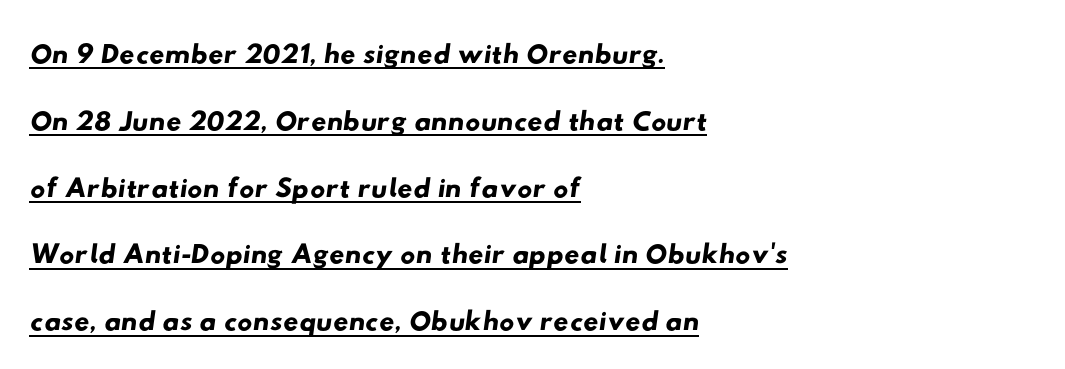
{"serif": "no", "width": "wide", "stroke_contrast": "low", "x_height": "small", "monospaced": "no", "underline": "yes", "align": "left", "line_spacing": "normal", "line_spacing_ratio": 1.59, "letter_spacing": "normal", "letter_spacing_em": 0.0, "glyph_px": 42}
